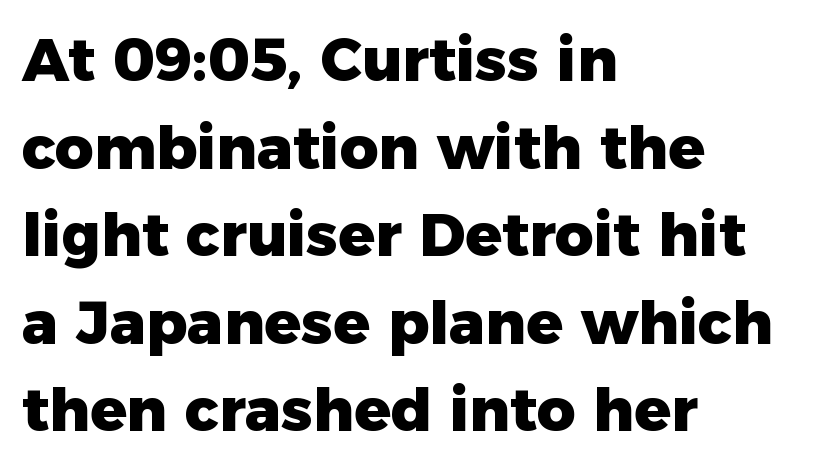
Q: Is the text bold? A: Yes.
Q: Is the text italic (slanted)? A: No, it is upright.
Q: Is the typeface a serif or a sans-serif typeface? A: Sans-serif.
Q: Is the text underlined? A: No.
Q: How is the paragraph aligned? A: Left-aligned.
Q: Is the spacing between letters normal or unusually wide? A: Normal.
Q: Is the spacing between lines tight, normal or loose? A: Normal.
Q: Width (condensed, normal, or wide)? A: Normal.
Q: Stroke contrast? A: Low.
Q: x-height? A: Medium.
Q: Monospaced? A: No.
